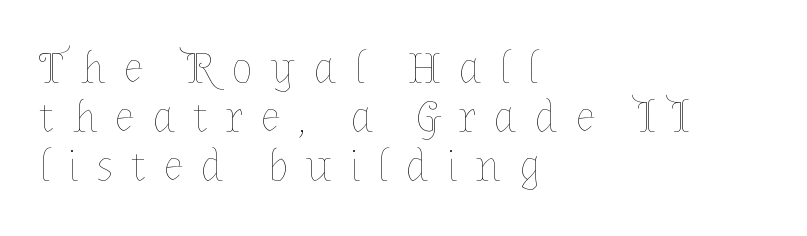
The image shows 45 px thin type, upright; set left-aligned, tight line spacing (1.09x), unusually wide letter spacing (+0.39 em), not underlined; low stroke contrast and a medium x-height.
